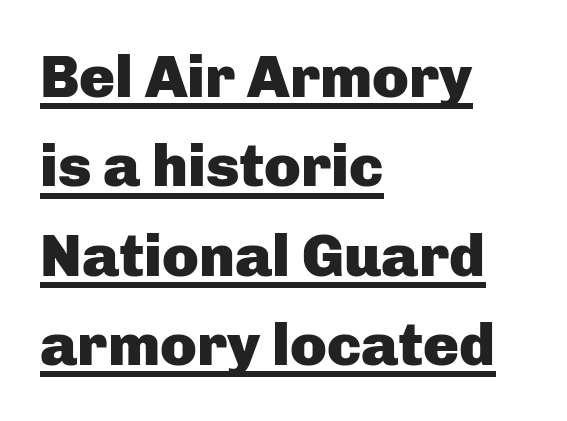
This sample has the flowing, uneven cadence of proportional lettering. This rendering leaves character spacing at its baseline value. Honestly, the row spacing looks completely unremarkable. Every character sits straight up, as roman type does. Classification — sans serif. The rendering anchors every line to the left-hand side.
